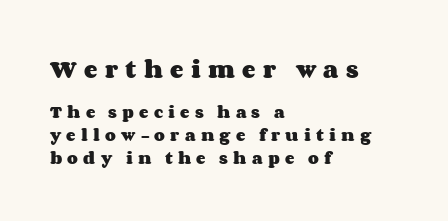
The image shows 20 px bold type, upright; set left-aligned, normal line spacing (1.62x), unusually wide letter spacing (+0.37 em), not underlined; the first (top) block is 1.43x larger.
